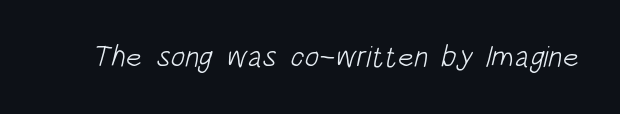
{"serif": "no", "bold": "no", "weight": "light", "width": "condensed", "stroke_contrast": "low", "x_height": "large", "monospaced": "no", "underline": "no", "letter_spacing": "normal", "letter_spacing_em": 0.0, "glyph_px": 30}
